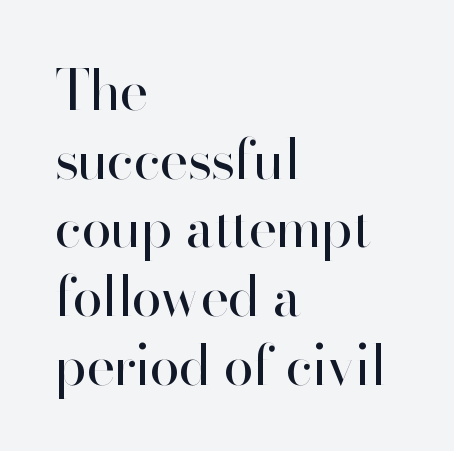
The image shows 55 px regular-weight sans-serif type, upright; set left-aligned, normal line spacing (1.25x), normal letter spacing, not underlined; high stroke contrast and a small x-height.
